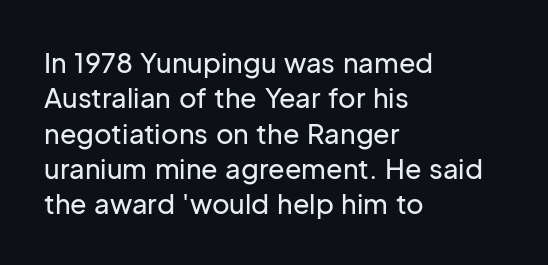
Q: Is the text italic (slanted)? A: No, it is upright.
Q: Is the text underlined? A: No.
Q: How is the paragraph aligned? A: Left-aligned.
Q: Is the spacing between letters normal or unusually wide? A: Normal.
Q: Is the spacing between lines tight, normal or loose? A: Normal.
